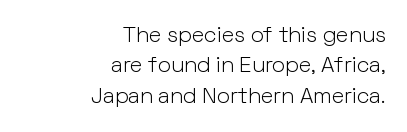
The image shows 22 px text type, upright; set right-aligned, normal line spacing (1.38x), normal letter spacing, not underlined.
